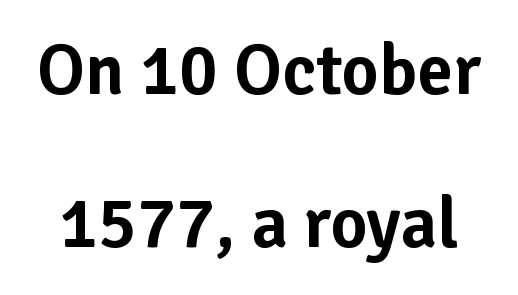
{"serif": "no", "italic": "no", "width": "normal", "stroke_contrast": "low", "x_height": "medium", "monospaced": "no", "underline": "no", "line_spacing": "loose", "line_spacing_ratio": 2.12, "letter_spacing": "normal", "letter_spacing_em": 0.0, "glyph_px": 72}
